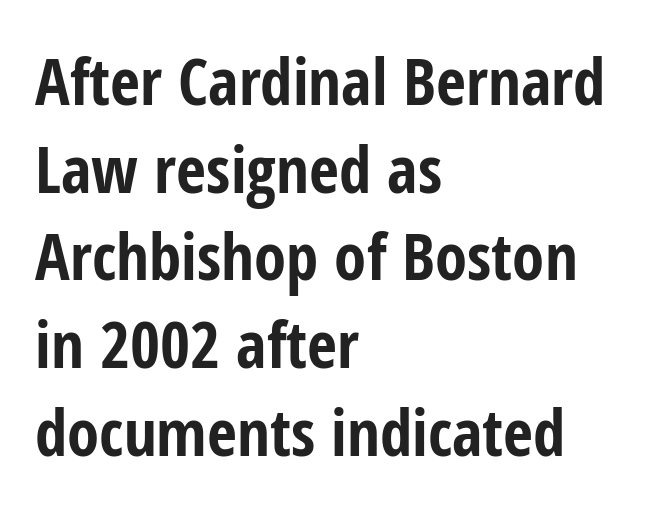
Q: Is the text bold? A: Yes.
Q: Is the text italic (slanted)? A: No, it is upright.
Q: Is the typeface a serif or a sans-serif typeface? A: Sans-serif.
Q: Is the text underlined? A: No.
Q: How is the paragraph aligned? A: Left-aligned.
Q: Is the spacing between letters normal or unusually wide? A: Normal.
Q: Is the spacing between lines tight, normal or loose? A: Normal.
Q: Width (condensed, normal, or wide)? A: Condensed.
Q: Stroke contrast? A: Low.
Q: x-height? A: Medium.
Q: Monospaced? A: No.
